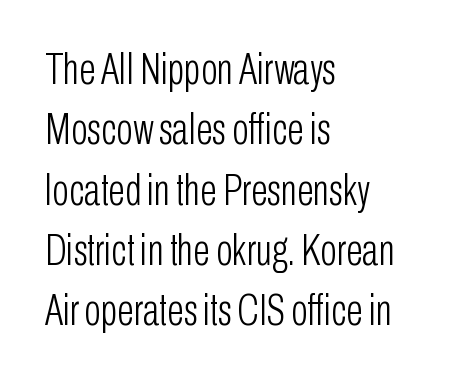
The image shows 44 px light, condensed sans-serif type, upright; set left-aligned, normal line spacing (1.37x), normal letter spacing, not underlined; low stroke contrast and a medium x-height.
